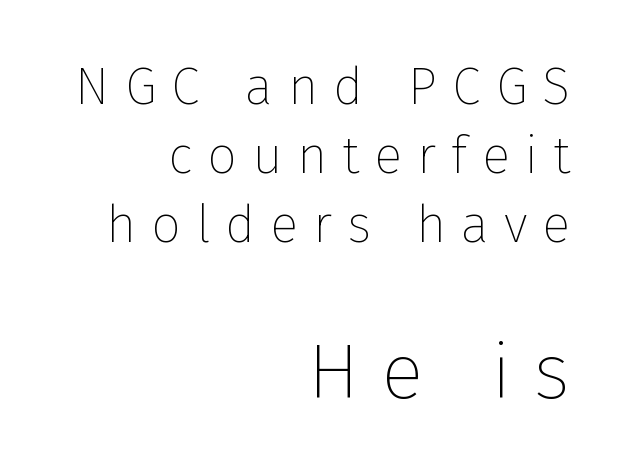
The image shows 78 px thin sans-serif type, upright; set right-aligned, normal line spacing (1.33x), unusually wide letter spacing (+0.29 em), not underlined; the second (bottom) block is 1.5x larger; low stroke contrast and a medium x-height.
